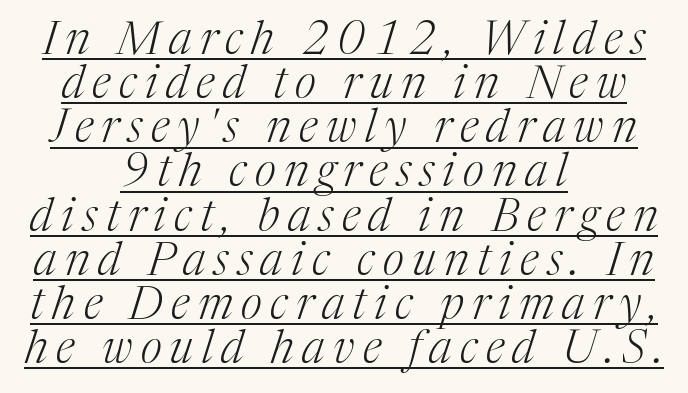
You can see a thin bar hugging the bottom of the glyphs. This sample is center-justified, so both line endings float freely. The lettering tilts uniformly, giving the passage an italic look. Serifs: yes, visible at the terminals of the letterforms. Think standard paragraph weight, or any step lighter than that. Note the varied advance widths — an 'i' is clearly narrower than an 'm'.
